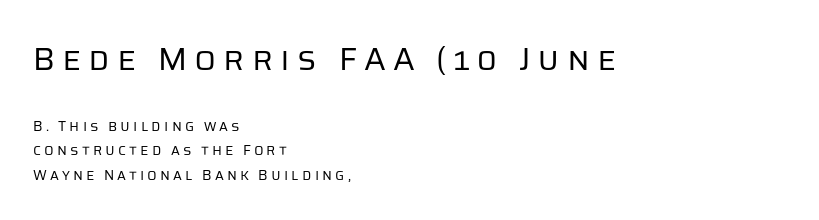
The image shows 32 px regular-weight sans-serif type, upright; set left-aligned, line spacing 1.75x, unusually wide letter spacing (+0.22 em), not underlined; the first (top) block is 2.29x larger; low stroke contrast and a large x-height.
